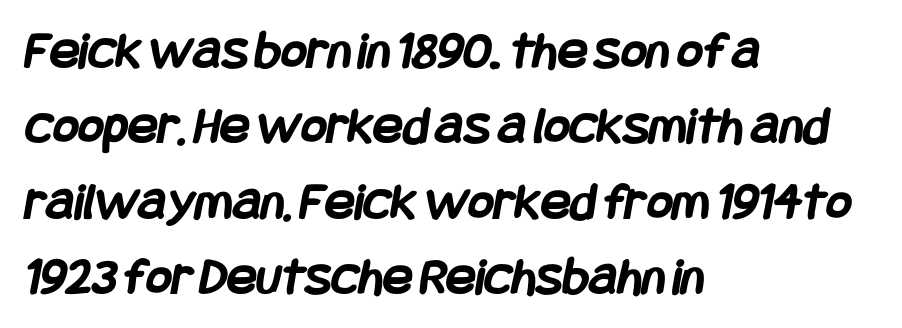
{"serif": "no", "bold": "yes", "weight": "semibold", "width": "condensed", "stroke_contrast": "low", "x_height": "large", "underline": "no", "align": "left", "line_spacing": "normal", "line_spacing_ratio": 1.37, "letter_spacing": "normal", "letter_spacing_em": 0.0, "glyph_px": 55}
